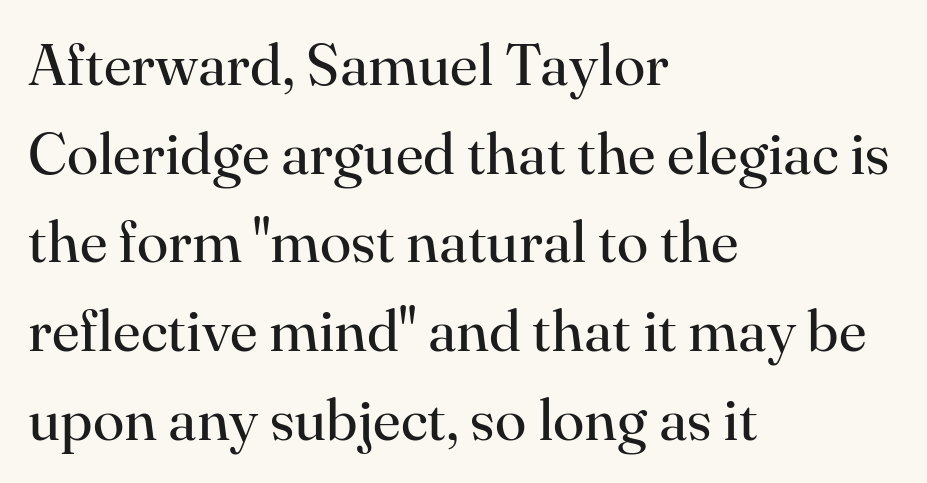
Q: Is the text bold? A: No.
Q: Is the text italic (slanted)? A: No, it is upright.
Q: Is the typeface a serif or a sans-serif typeface? A: Serif.
Q: Is the text underlined? A: No.
Q: How is the paragraph aligned? A: Left-aligned.
Q: Is the spacing between letters normal or unusually wide? A: Normal.
Q: Is the spacing between lines tight, normal or loose? A: Normal.
Q: Width (condensed, normal, or wide)? A: Normal.
Q: Stroke contrast? A: High.
Q: x-height? A: Small.
Q: Monospaced? A: No.
